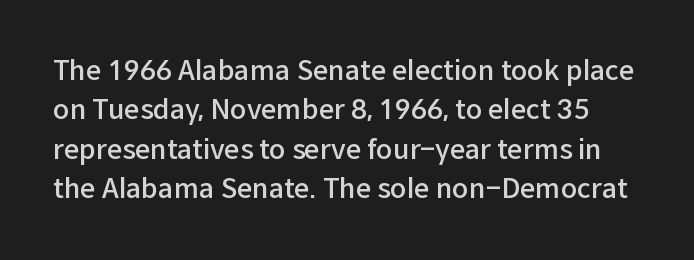
The image shows 27 px text type, upright; set normal line spacing (1.46x), normal letter spacing, not underlined.
